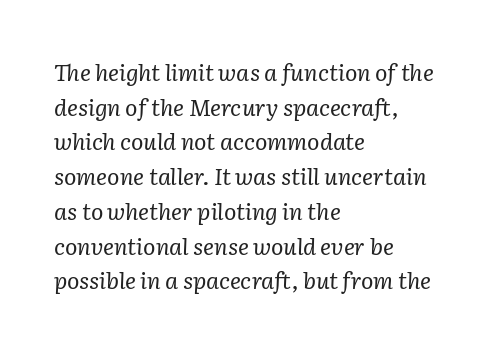
{"italic": "yes", "lean": "right", "slant_degrees": 2, "bold": "no", "underline": "no", "align": "left", "line_spacing": "normal", "line_spacing_ratio": 1.51, "letter_spacing": "normal", "letter_spacing_em": 0.0, "glyph_px": 23}
